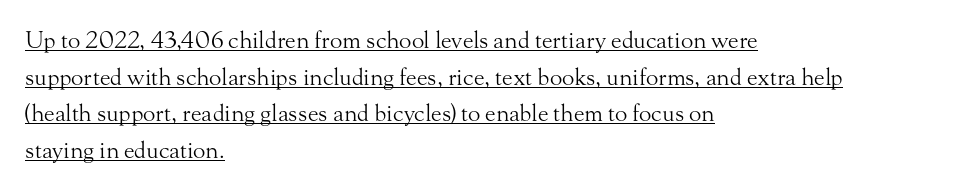
Regarding leading, the lines here are spaced in the standard way. Observe the ordinary spacing: letters are neighbours, not strangers. Weight: regular or lighter. The specimen includes a rule beneath the text block's lines. These lines were composed using upright roman letters.
